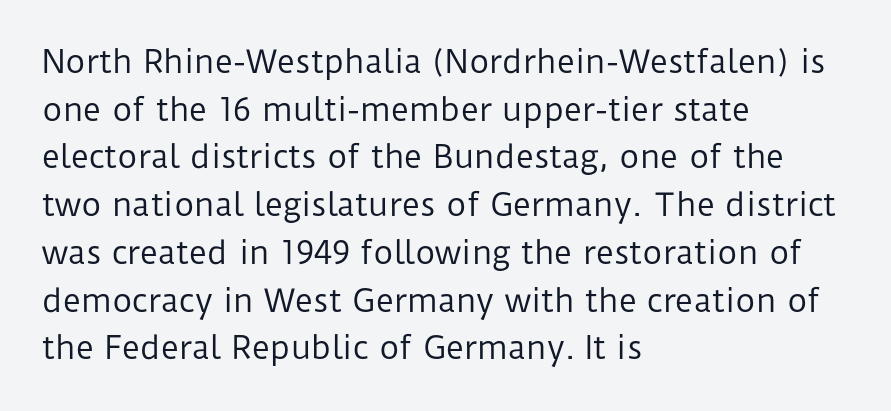
Q: Is the text bold? A: No.
Q: Is the text italic (slanted)? A: No, it is upright.
Q: Is the typeface a serif or a sans-serif typeface? A: Sans-serif.
Q: Is the text underlined? A: No.
Q: How is the paragraph aligned? A: Left-aligned.
Q: Is the spacing between letters normal or unusually wide? A: Normal.
Q: Is the spacing between lines tight, normal or loose? A: Normal.
Q: Width (condensed, normal, or wide)? A: Normal.
Q: Stroke contrast? A: Low.
Q: x-height? A: Medium.
Q: Monospaced? A: No.
